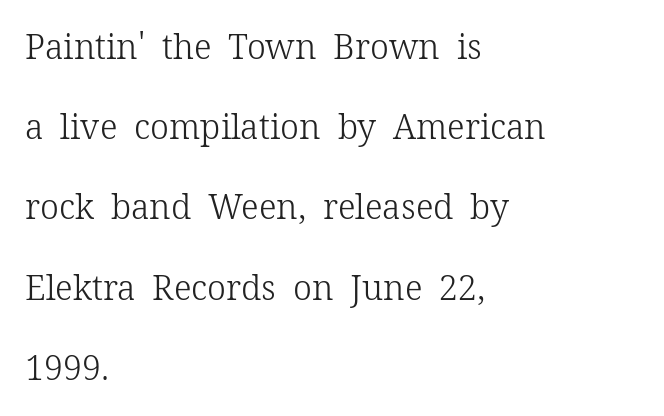
{"serif": "yes", "italic": "no", "bold": "no", "weight": "light", "width": "normal", "stroke_contrast": "low", "x_height": "medium", "monospaced": "no", "underline": "no", "align": "left", "line_spacing": "loose", "line_spacing_ratio": 2.36, "letter_spacing": "normal", "letter_spacing_em": 0.0, "glyph_px": 34}
